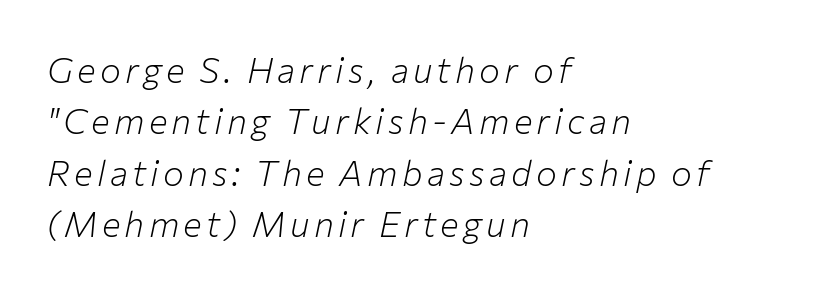
{"italic": "yes", "lean": "right", "slant_degrees": 12, "bold": "no", "weight": "light", "width": "normal", "stroke_contrast": "low", "x_height": "medium", "monospaced": "no", "underline": "no", "align": "left", "line_spacing": "normal", "line_spacing_ratio": 1.47, "glyph_px": 35}
